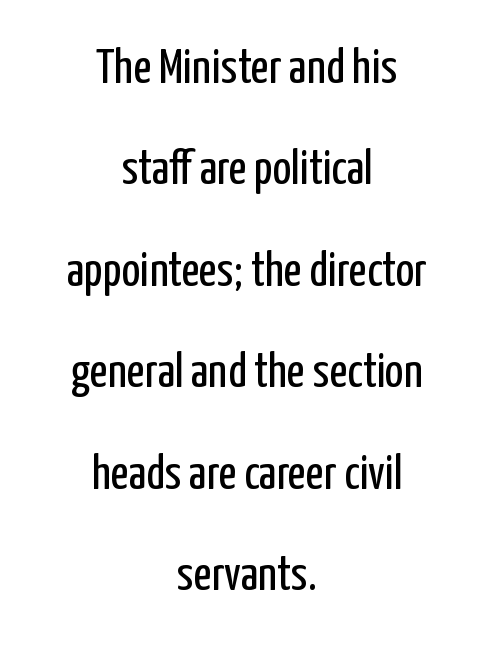
Descender tails drop into unmarked territory. The face used here is proportionally spaced, like ordinary book or web type. The typeface chosen for these lines omits serifs. Observe the ordinary spacing: letters are neighbours, not strangers.
